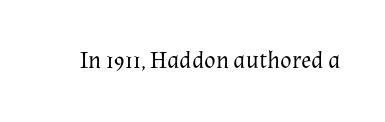
Only glyphs here, with clear space below each row. Notice how the stems are strictly vertical — no italics here. Between one letter and the next there's only the usual sliver of space. Is this a heavy cut? Hardly; it is regular or lighter.
